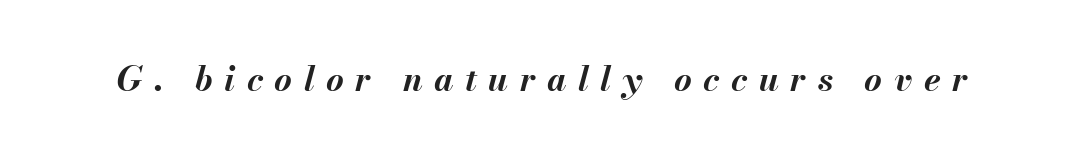
Descenders are the only things crossing below the line. The letters are slanted; this is an italic face. On the weight axis this lands at bold, roughly 700. Letter spacing: wide. Think of a printed novel: that variable character pitch is what you see here.
